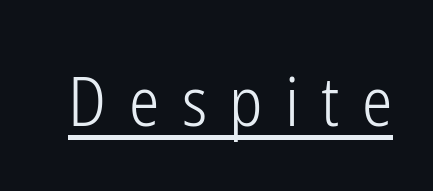
Posture: straight, roman, zero tilt. These glyphs show unthickened strokes, regular width or finer. Check the space under the baseline: a stroke is drawn there. Do the characters align in a grid? No, the font is proportional.
